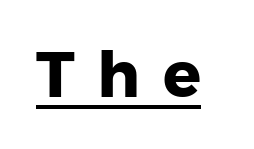
The image shows 63 px heavy sans-serif type, upright; set unusually wide letter spacing (+0.36 em), underlined; low stroke contrast and a medium x-height.
